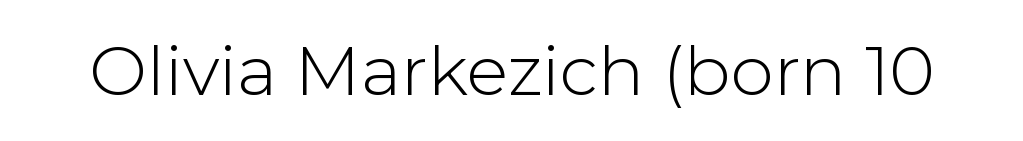
The image shows 69 px light sans-serif type, upright; set normal letter spacing, not underlined; low stroke contrast and a medium x-height.
